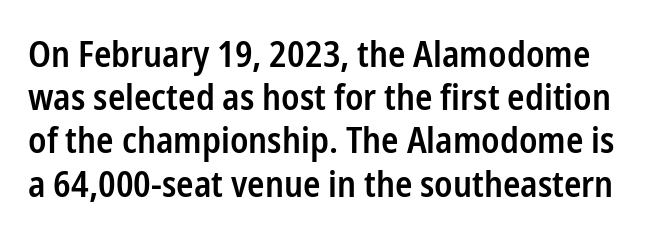
The image shows 36 px semibold, condensed sans-serif type, upright; set line spacing 1.2x, normal letter spacing, not underlined; low stroke contrast and a medium x-height.
